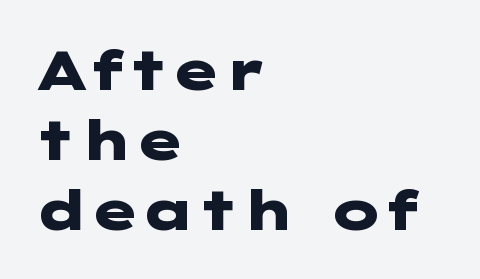
{"serif": "no", "italic": "no", "bold": "yes", "weight": "heavy", "width": "wide", "stroke_contrast": "low", "x_height": "medium", "underline": "no", "align": "left", "line_spacing": "normal", "line_spacing_ratio": 1.27, "letter_spacing": "normal", "letter_spacing_em": 0.0, "glyph_px": 55}
